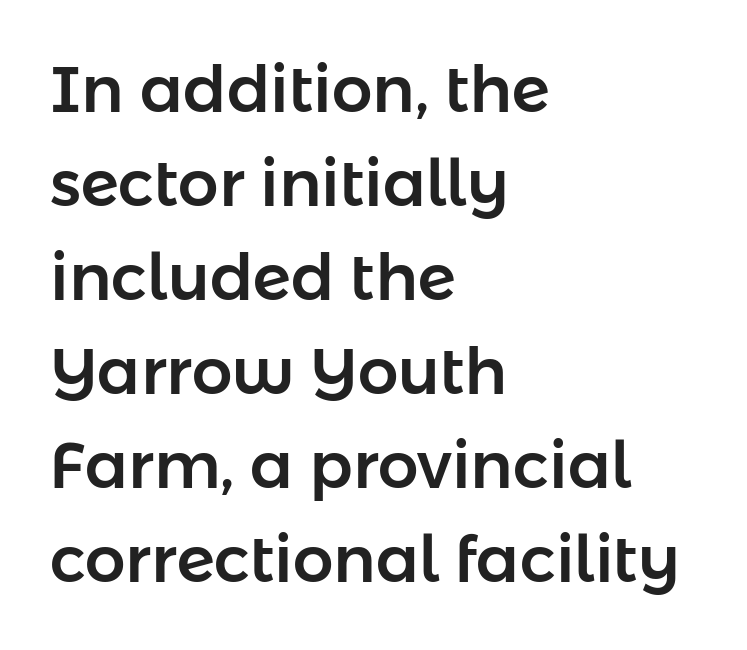
{"serif": "no", "italic": "no", "width": "normal", "stroke_contrast": "low", "x_height": "medium", "monospaced": "no", "underline": "no", "align": "left", "line_spacing": "normal", "line_spacing_ratio": 1.47, "letter_spacing": "normal", "letter_spacing_em": 0.0, "glyph_px": 64}
